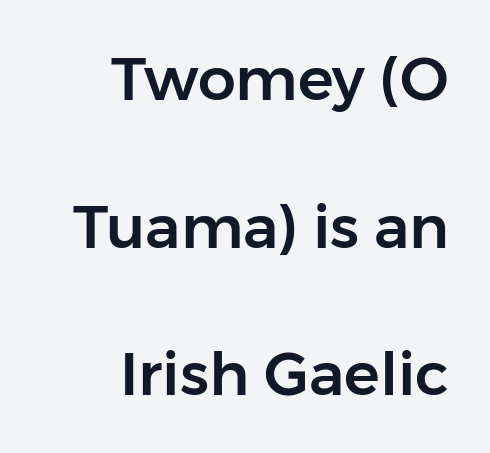
Plain, unruled lines of type. This rendering employs a face without finishing strokes, i.e., a sans-serif. Italic? Not at all — the glyphs are vertical. These lines keep a tight, regular rhythm from letter to letter. Leading is clearly above the norm, producing a sparse column. Horizontally, the lines are justified to the trailing edge only.
